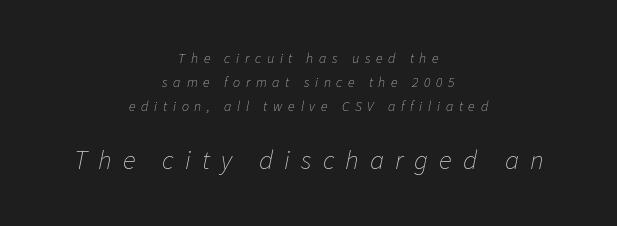
The image shows 27 px text type, italic (leaning right); set centered, normal line spacing (1.7x), unusually wide letter spacing (+0.41 em), not underlined; the second (bottom) block is 1.93x larger.
